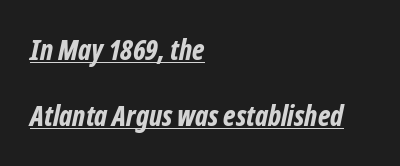
Its strokes are broad and dark, the hallmark of bold type. Descenders here cross a horizontal rule under the line. Is the letter spacing exaggerated? No — it looks like the ordinary default. The face used here is proportionally spaced, like ordinary book or web type. The leading is generous, giving the passage an open texture. Designer's note — italics engaged.
